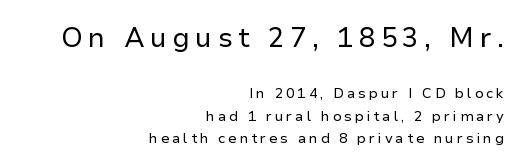
Q: Is the text bold? A: No.
Q: Is the text italic (slanted)? A: No, it is upright.
Q: Is the text underlined? A: No.
Q: How is the paragraph aligned? A: Right-aligned.
Q: Is the spacing between letters normal or unusually wide? A: Unusually wide.
Q: Is the spacing between lines tight, normal or loose? A: Normal.
Q: Which block of text is set in a larger size, the first (top) or the second (bottom)? A: The first (top) one.
